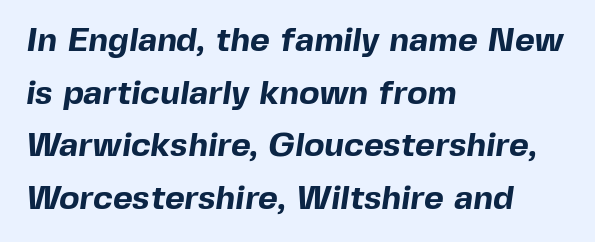
{"serif": "no", "bold": "yes", "weight": "bold", "width": "normal", "x_height": "medium", "monospaced": "no", "underline": "no", "align": "left", "line_spacing": "normal", "line_spacing_ratio": 1.55, "letter_spacing": "normal", "letter_spacing_em": 0.0, "glyph_px": 34}
